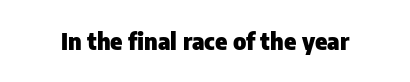
{"italic": "no", "bold": "yes", "underline": "no", "letter_spacing": "normal", "letter_spacing_em": 0.0, "glyph_px": 23}
